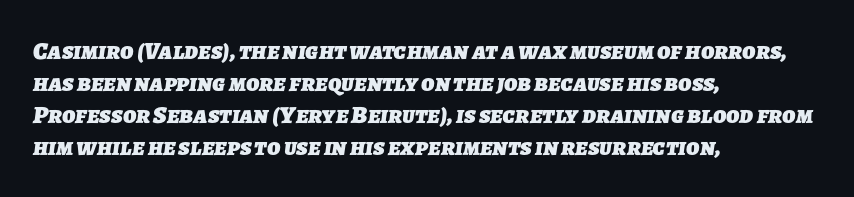
The image shows 25 px bold type; set left-aligned, normal line spacing (1.28x), normal letter spacing, not underlined.
